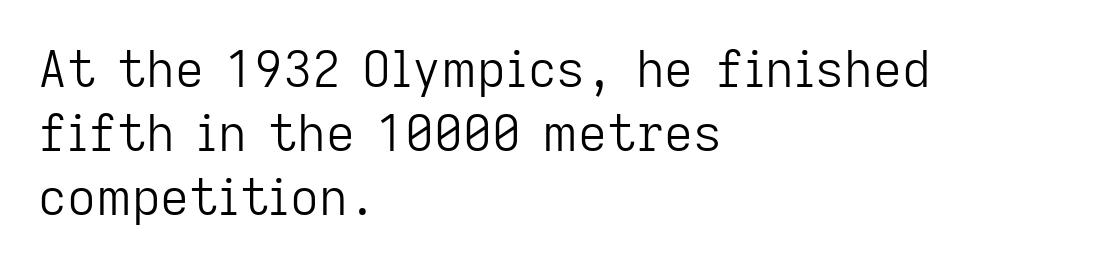
Q: Is the text bold? A: No.
Q: Is the text italic (slanted)? A: No, it is upright.
Q: Is the typeface a serif or a sans-serif typeface? A: Sans-serif.
Q: Is the text underlined? A: No.
Q: How is the paragraph aligned? A: Left-aligned.
Q: Is the spacing between letters normal or unusually wide? A: Normal.
Q: Is the spacing between lines tight, normal or loose? A: Normal.
Q: Width (condensed, normal, or wide)? A: Normal.
Q: Stroke contrast? A: Low.
Q: x-height? A: Medium.
Q: Monospaced? A: No.
